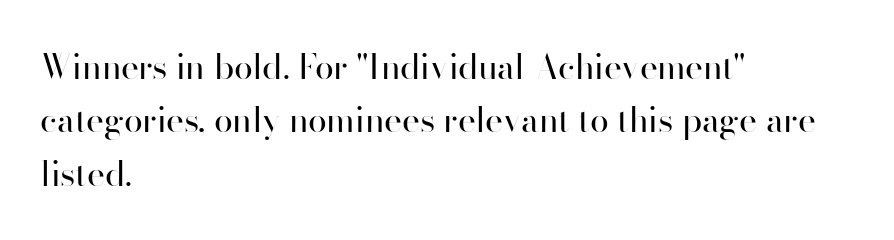
The rendering uses natural spacing where letterforms have individual widths. What kind of face is this? One without serifs — a sans. Posture: vertical. Nobody drew a line under any word here. What stands out about the letter spacing? Nothing — it is the standard amount. Does the leading feel generous? No, just average.
